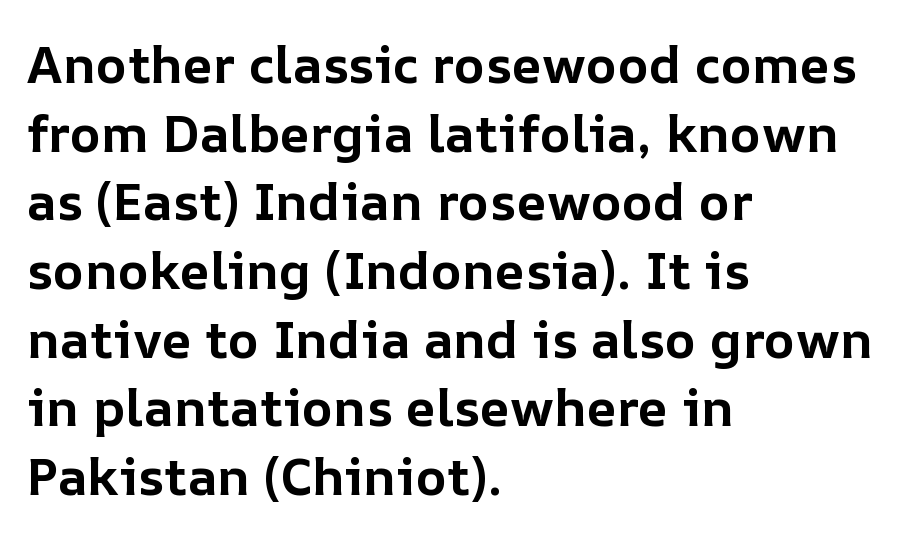
Q: Is the text bold? A: Yes.
Q: Is the text italic (slanted)? A: No, it is upright.
Q: Is the text underlined? A: No.
Q: How is the paragraph aligned? A: Left-aligned.
Q: Is the spacing between letters normal or unusually wide? A: Normal.
Q: Is the spacing between lines tight, normal or loose? A: Normal.
Q: Width (condensed, normal, or wide)? A: Normal.
Q: Stroke contrast? A: Low.
Q: x-height? A: Medium.
Q: Monospaced? A: No.
